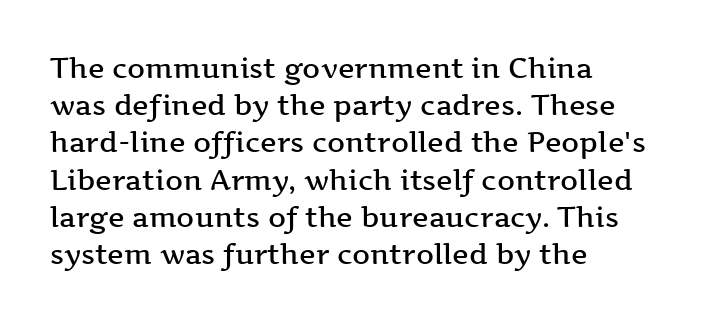
The sample has been set in demibold, a notch under bold. Small tapered or slab feet sit at the stroke ends, so this counts as serif. Students, note that the glyphs here touch the page at normal intervals. These lines stack with their left ends in a neat column. Spacing verdict: proportional, widths tailored to each character.
